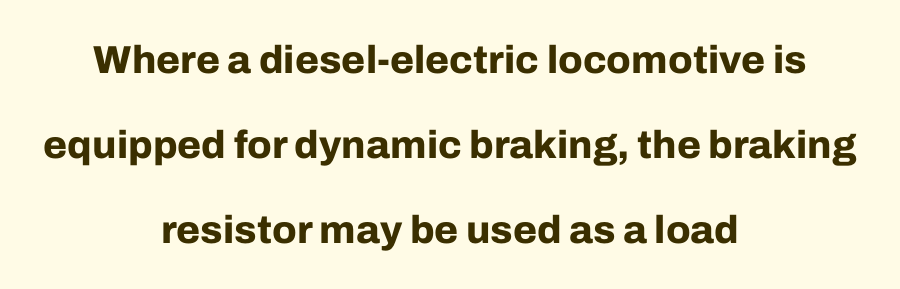
Q: Is the text bold? A: Yes.
Q: Is the text italic (slanted)? A: No, it is upright.
Q: Is the typeface a serif or a sans-serif typeface? A: Sans-serif.
Q: Is the text underlined? A: No.
Q: How is the paragraph aligned? A: Centered.
Q: Is the spacing between letters normal or unusually wide? A: Normal.
Q: Is the spacing between lines tight, normal or loose? A: Loose.
Q: Width (condensed, normal, or wide)? A: Normal.
Q: Stroke contrast? A: Low.
Q: x-height? A: Medium.
Q: Monospaced? A: No.
